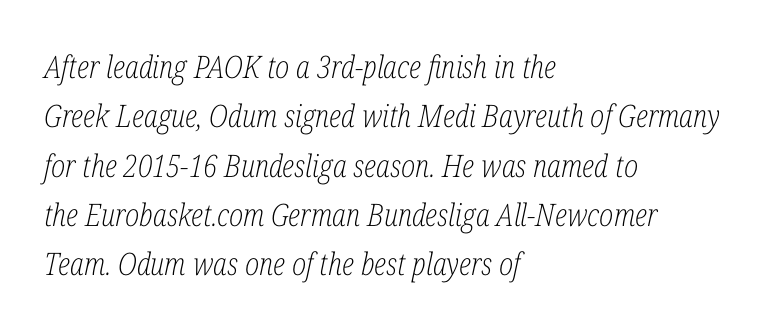
Q: Is the text bold? A: No.
Q: Is the text italic (slanted)? A: Yes, it leans right by about 12 degrees.
Q: Is the typeface a serif or a sans-serif typeface? A: Serif.
Q: Is the text underlined? A: No.
Q: How is the paragraph aligned? A: Left-aligned.
Q: Is the spacing between letters normal or unusually wide? A: Normal.
Q: Is the spacing between lines tight, normal or loose? A: Normal.
Q: Width (condensed, normal, or wide)? A: Condensed.
Q: Stroke contrast? A: Low.
Q: x-height? A: Medium.
Q: Monospaced? A: No.
